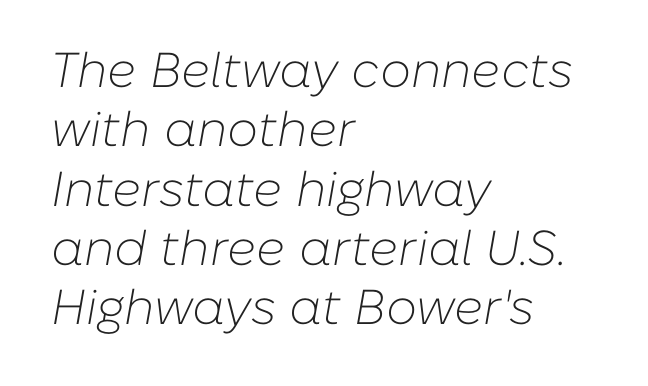
The image shows 49 px light type, italic (leaning right); set left-aligned, line spacing 1.21x, normal letter spacing, not underlined; low stroke contrast and a medium x-height.
